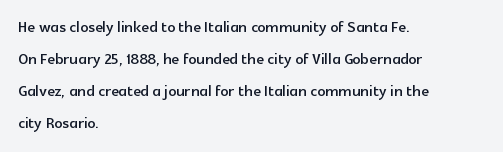
Posture: straight, roman, zero tilt. The ragged edge is on the right, which tells us the setting is flush left. The words here are not underlined. Inter-character spacing is left at the font's built-in metrics. What's the leading like? Ordinary, nothing unusual.
